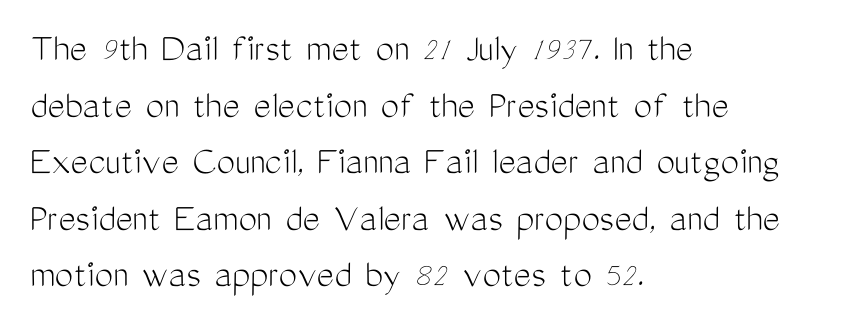
You can tell it's not italic because the verticals are truly vertical. Horizontally, the lines are justified to the leading edge only. Successive baselines arrive at the customary interval. Typographically, this falls in the sans-serif category.
